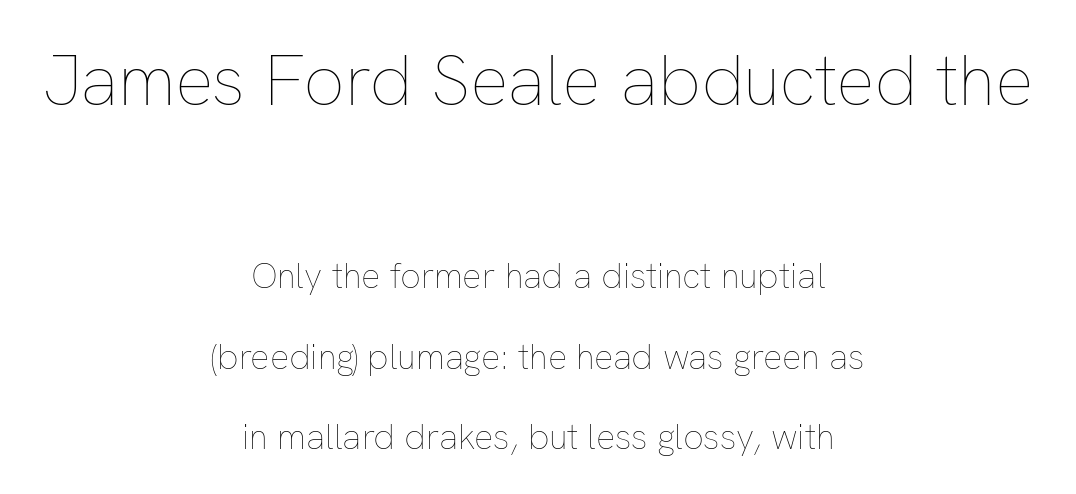
{"italic": "no", "bold": "no", "weight": "thin", "width": "normal", "stroke_contrast": "low", "x_height": "medium", "monospaced": "no", "underline": "no", "align": "center", "line_spacing": "loose", "line_spacing_ratio": 2.24, "letter_spacing": "normal", "letter_spacing_em": 0.0, "larger_block": "first", "size_ratio": 2.0, "glyph_px": 72}
